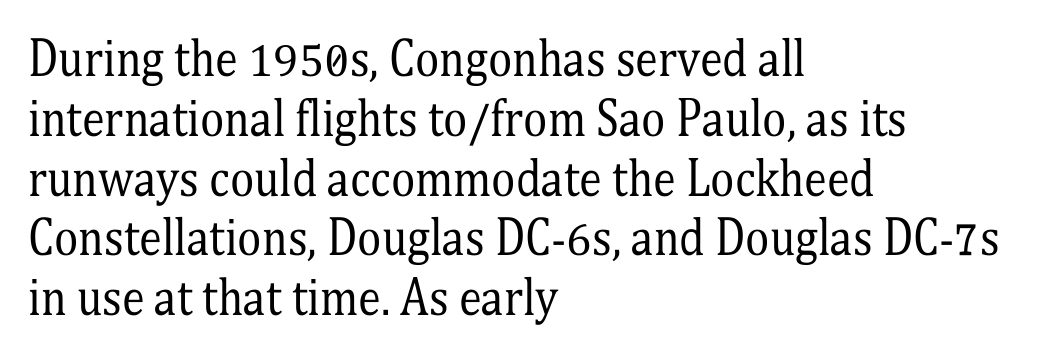
The image shows 46 px regular-weight, condensed serif type, upright; set left-aligned, normal line spacing (1.3x), normal letter spacing, not underlined; medium stroke contrast and a medium x-height.
